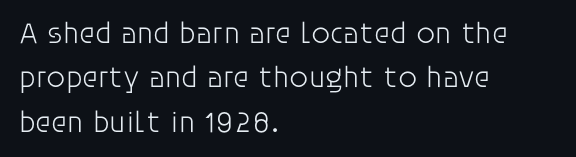
{"serif": "no", "italic": "no", "bold": "no", "weight": "light", "width": "normal", "stroke_contrast": "low", "x_height": "large", "monospaced": "no", "underline": "no", "align": "left", "line_spacing": "normal", "line_spacing_ratio": 1.48, "letter_spacing": "normal", "letter_spacing_em": 0.0, "glyph_px": 30}
